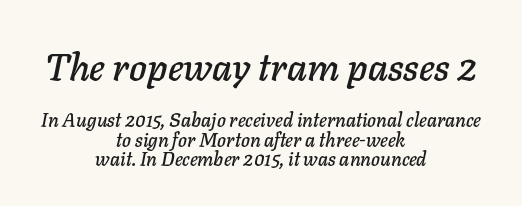
The image shows 38 px text type, italic (leaning right); set centered, tight line spacing (1.04x), normal letter spacing, not underlined; the first (top) block is 2.0x larger; low stroke contrast and a medium x-height.
